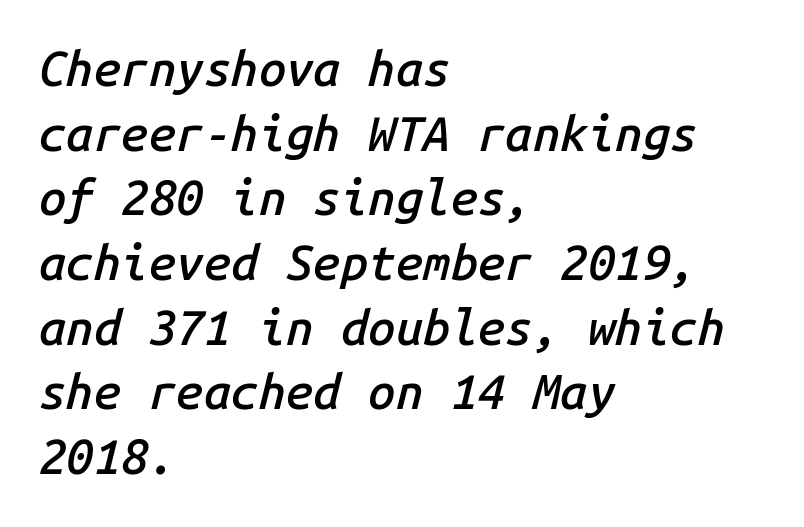
The image shows 49 px semibold type, italic (leaning right), monospaced; set left-aligned, normal line spacing (1.32x), normal letter spacing, not underlined; low stroke contrast and a medium x-height.
